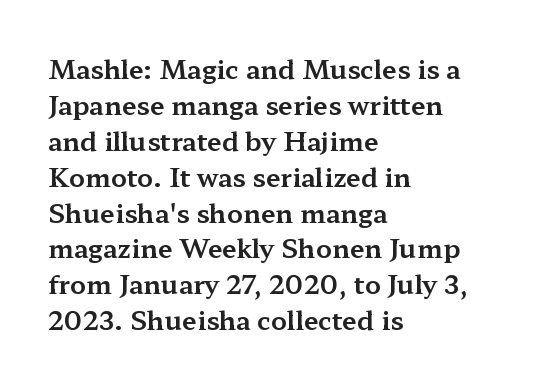
{"italic": "no", "underline": "no", "align": "left", "line_spacing": "normal", "line_spacing_ratio": 1.38, "letter_spacing": "normal", "letter_spacing_em": 0.0, "glyph_px": 26}
